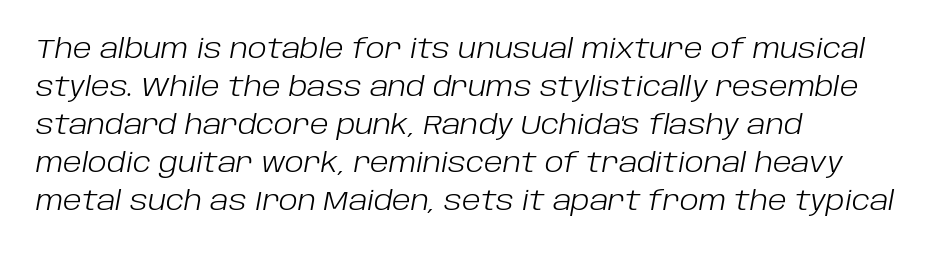
The image shows 27 px text type, italic (leaning right); set left-aligned, normal line spacing (1.41x), normal letter spacing, not underlined.
